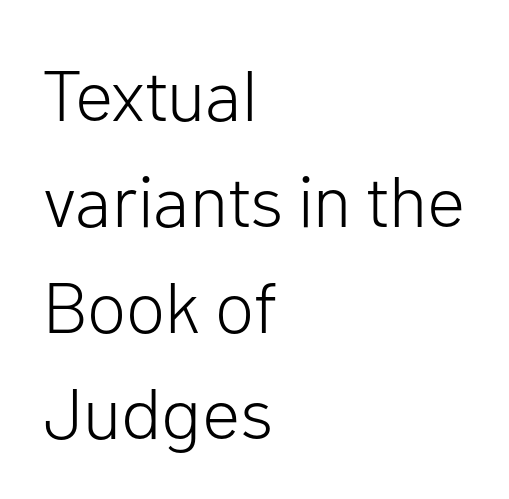
The image shows 72 px light sans-serif type, upright; set left-aligned, normal line spacing (1.47x), normal letter spacing, not underlined; low stroke contrast and a medium x-height.
